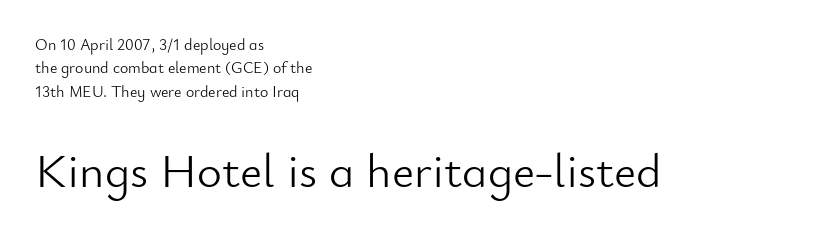
The image shows 48 px light sans-serif type, upright; set left-aligned, normal line spacing (1.46x), normal letter spacing, not underlined; the second (bottom) block is 3.0x larger; low stroke contrast and a small x-height.
